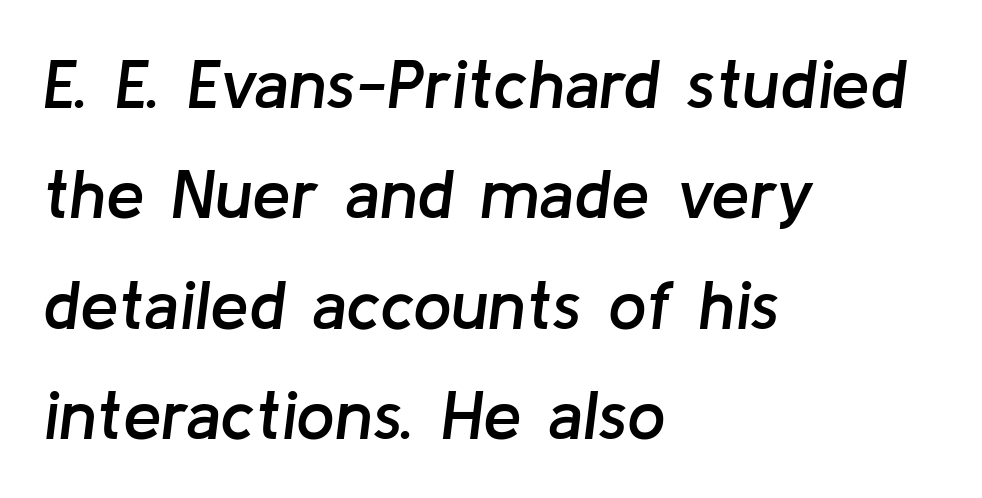
{"italic": "yes", "lean": "right", "slant_degrees": 8, "bold": "semi", "weight": "semibold", "width": "normal", "stroke_contrast": "low", "x_height": "medium", "monospaced": "no", "underline": "no", "align": "left", "line_spacing": "normal", "line_spacing_ratio": 1.6, "letter_spacing": "normal", "letter_spacing_em": 0.0, "glyph_px": 69}
